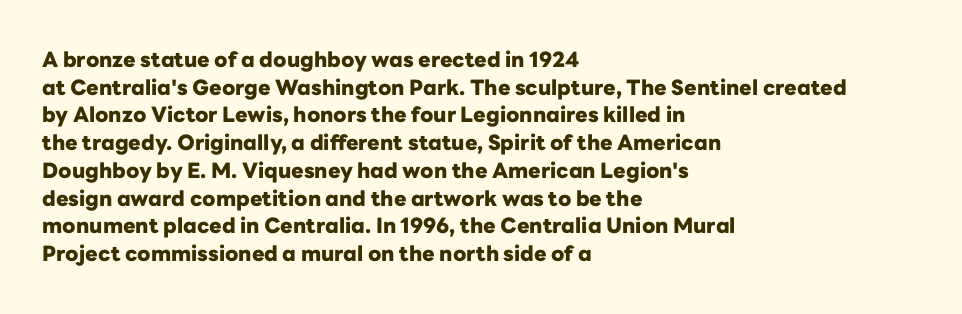
Q: Is the text bold? A: Yes.
Q: Is the text italic (slanted)? A: No, it is upright.
Q: Is the text underlined? A: No.
Q: How is the paragraph aligned? A: Left-aligned.
Q: Is the spacing between letters normal or unusually wide? A: Normal.
Q: Is the spacing between lines tight, normal or loose? A: Normal.
